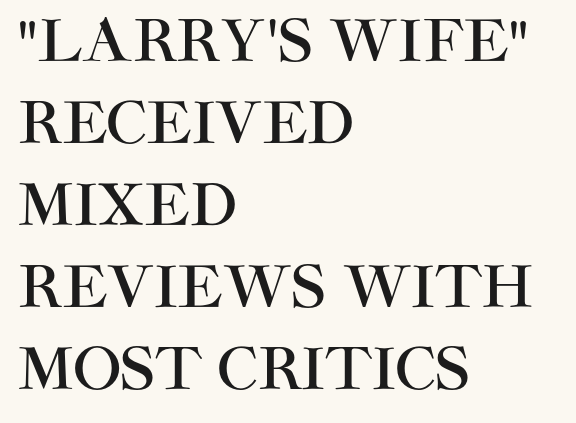
{"serif": "no", "italic": "no", "width": "normal", "stroke_contrast": "high", "x_height": "large", "monospaced": "no", "underline": "no", "align": "left", "line_spacing": "normal", "line_spacing_ratio": 1.44, "letter_spacing": "normal", "letter_spacing_em": 0.0, "glyph_px": 57}
